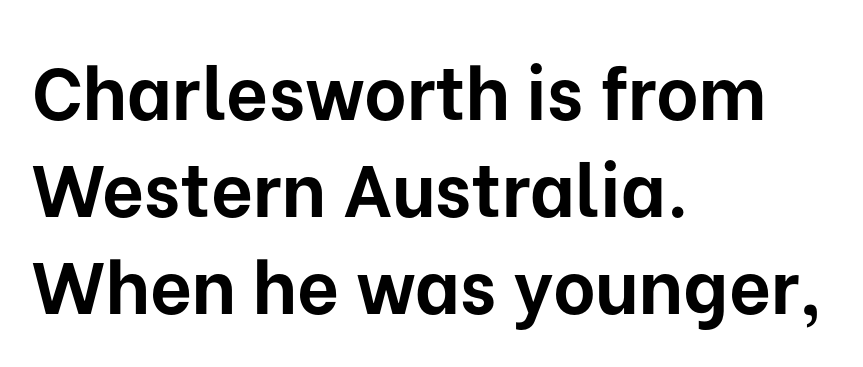
The image shows 73 px bold sans-serif type, upright; set left-aligned, normal line spacing (1.33x), normal letter spacing, not underlined; low stroke contrast and a medium x-height.
